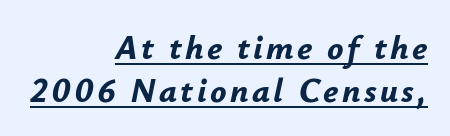
Q: Is the text bold? A: Yes.
Q: Is the text italic (slanted)? A: Yes, it leans right by about 12 degrees.
Q: Is the text underlined? A: Yes.
Q: How is the paragraph aligned? A: Right-aligned.
Q: Is the spacing between lines tight, normal or loose? A: Normal.
Q: Width (condensed, normal, or wide)? A: Normal.
Q: Stroke contrast? A: Low.
Q: x-height? A: Small.
Q: Monospaced? A: No.
